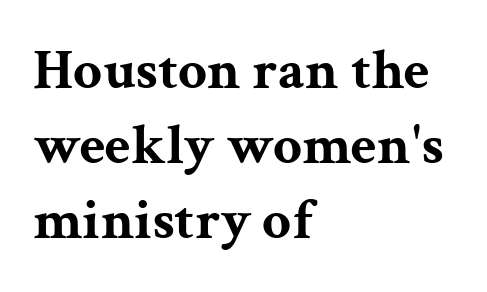
Q: Is the text bold? A: Yes.
Q: Is the text italic (slanted)? A: No, it is upright.
Q: Is the typeface a serif or a sans-serif typeface? A: Serif.
Q: Is the text underlined? A: No.
Q: How is the paragraph aligned? A: Left-aligned.
Q: Is the spacing between letters normal or unusually wide? A: Normal.
Q: Is the spacing between lines tight, normal or loose? A: Normal.
Q: Width (condensed, normal, or wide)? A: Wide.
Q: Stroke contrast? A: Medium.
Q: x-height? A: Medium.
Q: Monospaced? A: No.
